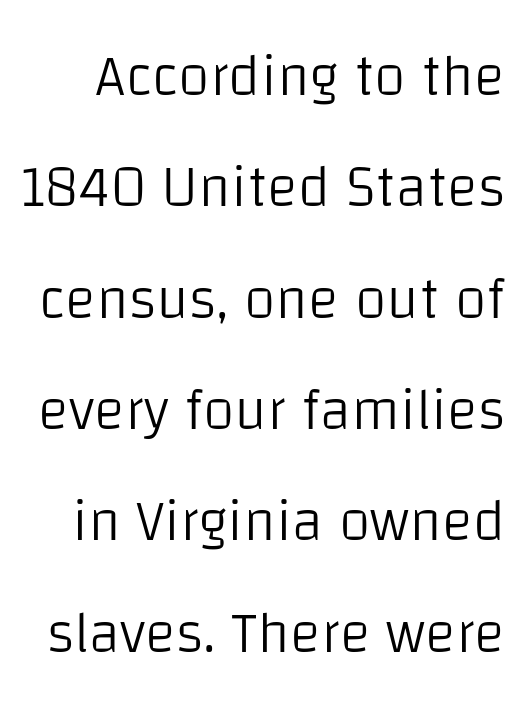
Q: Is the text bold? A: No.
Q: Is the text italic (slanted)? A: No, it is upright.
Q: Is the typeface a serif or a sans-serif typeface? A: Sans-serif.
Q: Is the text underlined? A: No.
Q: Is the spacing between letters normal or unusually wide? A: Normal.
Q: Is the spacing between lines tight, normal or loose? A: Loose.
Q: Width (condensed, normal, or wide)? A: Normal.
Q: Stroke contrast? A: Low.
Q: x-height? A: Large.
Q: Monospaced? A: No.
